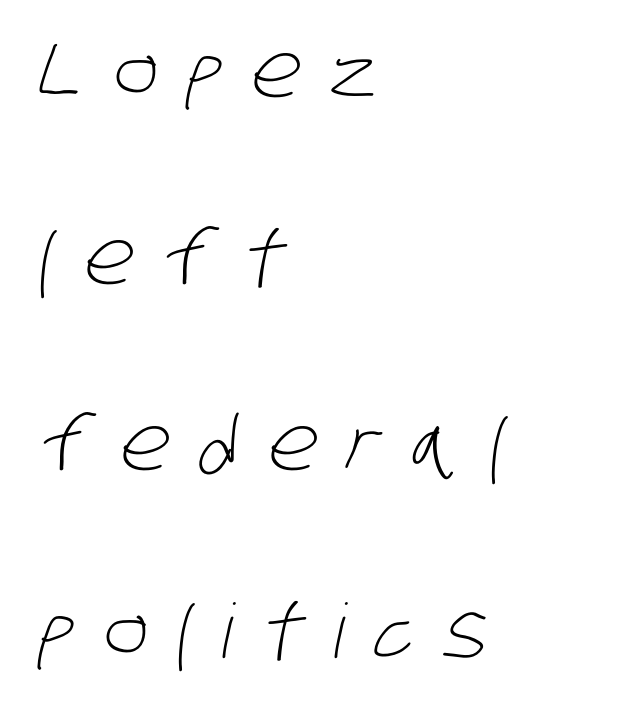
{"serif": "no", "bold": "no", "weight": "light", "width": "condensed", "stroke_contrast": "low", "x_height": "large", "monospaced": "no", "underline": "no", "align": "left", "line_spacing": "loose", "line_spacing_ratio": 2.49, "letter_spacing": "wide", "letter_spacing_em": 0.4, "glyph_px": 75}
